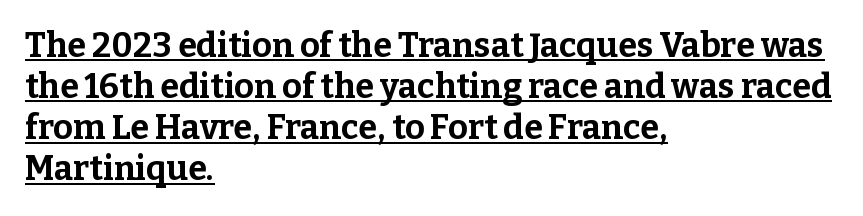
Q: Is the text bold? A: Yes.
Q: Is the text italic (slanted)? A: No, it is upright.
Q: Is the typeface a serif or a sans-serif typeface? A: Serif.
Q: Is the text underlined? A: Yes.
Q: How is the paragraph aligned? A: Left-aligned.
Q: Is the spacing between letters normal or unusually wide? A: Normal.
Q: Width (condensed, normal, or wide)? A: Normal.
Q: Stroke contrast? A: Low.
Q: x-height? A: Medium.
Q: Monospaced? A: No.
